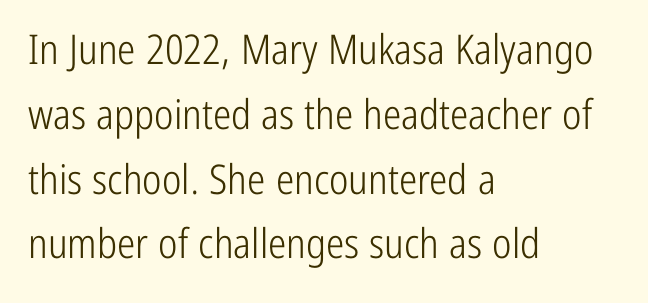
Here the designer chose a conventional face with non-uniform glyph widths. Is this a sans? Yes — the strokes have no serifs. In CSS terms this would be text-align: left. Students, observe: this is what conventionally led text looks like.
